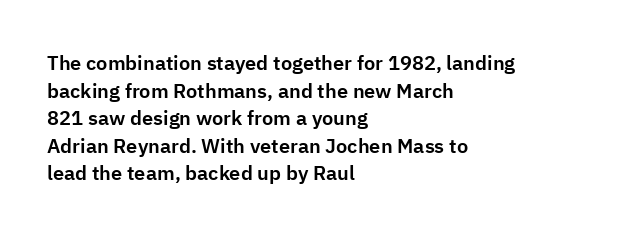
{"italic": "no", "underline": "no", "align": "left", "line_spacing": "normal", "line_spacing_ratio": 1.38, "letter_spacing": "normal", "letter_spacing_em": 0.0, "glyph_px": 20}
